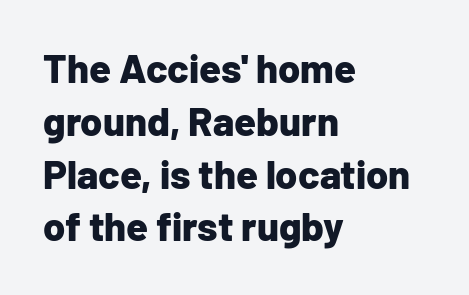
Rendered with straight, roman letterforms. Descender tails drop into unmarked territory. Leading: standard. The rendering shows plain stroke endings on the letterforms — a sans-serif design. Pretty heavy lettering here — definitely bold. Compared with a centered layout, this one pins lines to the left instead.
